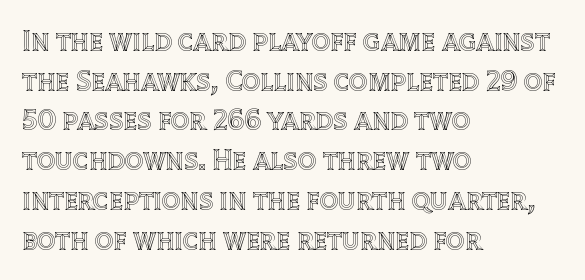
The face used here is proportionally spaced, like ordinary book or web type. Check under the words: just untouched page. Line starts are locked; line ends wander. Quick note: not italic, upright. Regarding leading, the lines here are spaced in the standard way. Inter-character spacing is left at the font's built-in metrics.
